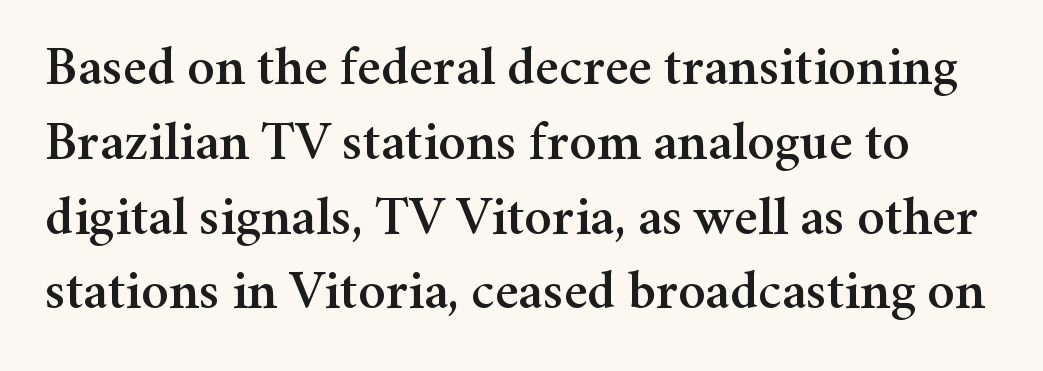
{"serif": "yes", "italic": "no", "width": "normal", "stroke_contrast": "medium", "x_height": "medium", "monospaced": "no", "underline": "no", "line_spacing": "normal", "line_spacing_ratio": 1.36, "letter_spacing": "normal", "letter_spacing_em": 0.0, "glyph_px": 55}
